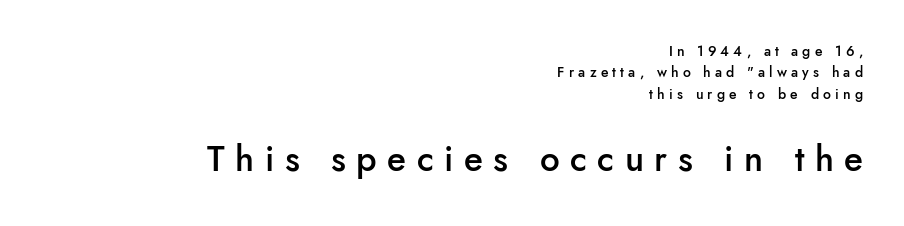
{"serif": "no", "italic": "no", "bold": "semi", "weight": "semibold", "width": "normal", "stroke_contrast": "low", "x_height": "small", "monospaced": "no", "underline": "no", "align": "right", "line_spacing": "normal", "line_spacing_ratio": 1.52, "letter_spacing": "wide", "letter_spacing_em": 0.3, "larger_block": "second", "size_ratio": 2.5, "glyph_px": 35}
